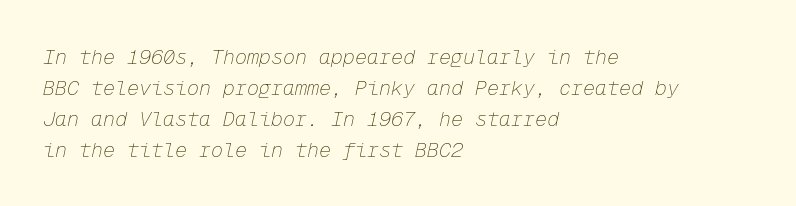
A normal amount of white space separates one row of letters from the next. Glance below the letters and you will spot only blank space. Each line starts at the same left margin while the right side varies. The passage shown leans; its letterforms are oblique. No chunkiness to these letters — they're not bold.
